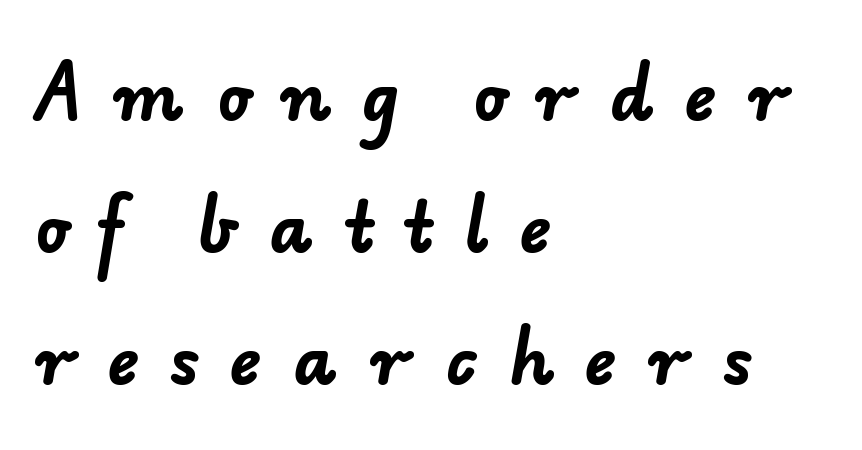
The baseline area is clear. In terms of weight, the rendering is a true, heavy bold. This block would shrink considerably if given ordinary leading; it's expanded now. The letters advance in unequal steps, a hallmark of proportional type. Someone cranked the tracking dial way up on this one.
